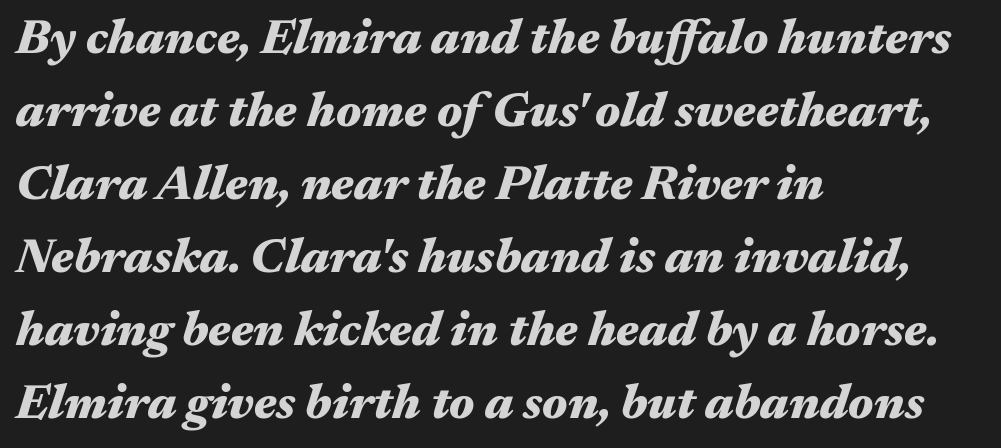
The passage shown has conventional tracking throughout. These words are printed bold, with thick strokes throughout. Any mark beneath the type? The region is blank. Would a proofreader flag this as italicized? Yes.
